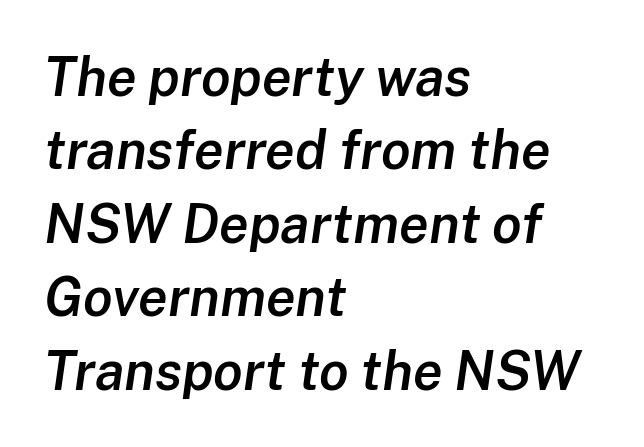
Q: Is the text bold? A: Semi-bold.
Q: Is the text italic (slanted)? A: Yes, it leans right by about 8 degrees.
Q: Is the text underlined? A: No.
Q: How is the paragraph aligned? A: Left-aligned.
Q: Is the spacing between letters normal or unusually wide? A: Normal.
Q: Is the spacing between lines tight, normal or loose? A: Normal.
Q: Width (condensed, normal, or wide)? A: Normal.
Q: Stroke contrast? A: Low.
Q: x-height? A: Medium.
Q: Monospaced? A: No.
